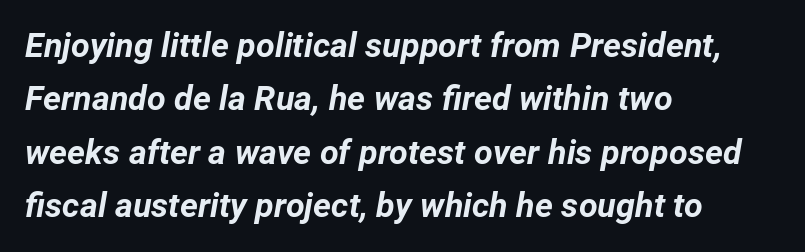
The image shows 34 px bold type, italic (leaning right); set left-aligned, normal line spacing (1.57x), normal letter spacing, not underlined; low stroke contrast and a medium x-height.
